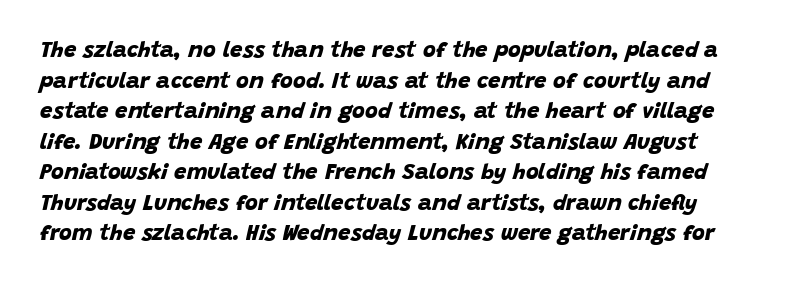
The image shows 22 px bold type; set normal line spacing (1.39x), normal letter spacing, not underlined.
